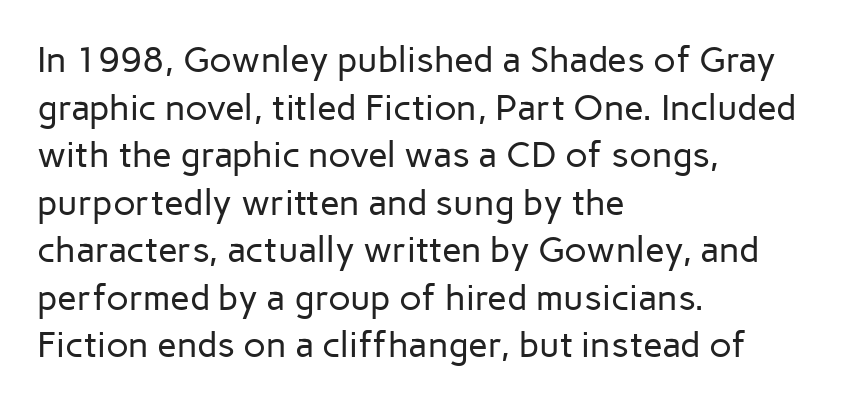
Observe the absence of serifs on each vertical stroke in this sample. Notice how descenders clear the ascenders below comfortably — that's standard leading. Line starts are locked; line ends wander. A typesetter would call this proportional, since set widths differ per character. The passage shown is not underscored anywhere. A typesetter would mark this as roman, not italic.
